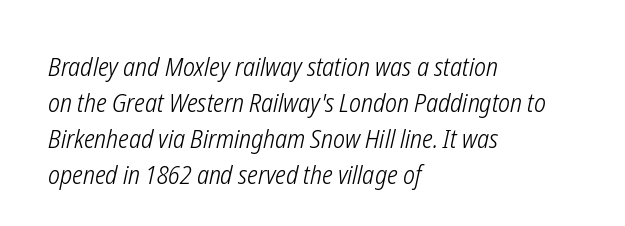
The image shows 26 px text type, italic (leaning right); set left-aligned, normal line spacing (1.39x), normal letter spacing, not underlined.
